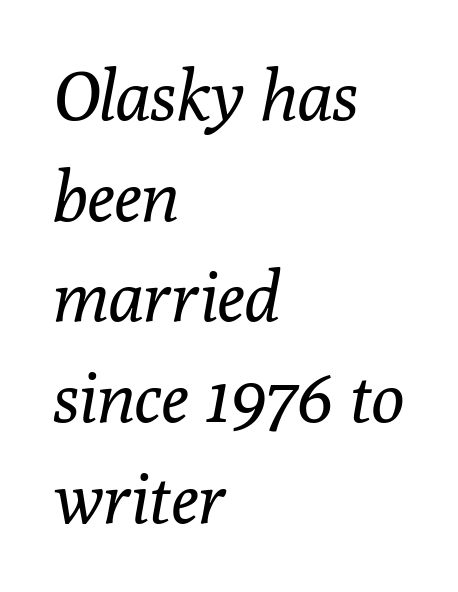
{"serif": "yes", "italic": "yes", "lean": "right", "slant_degrees": 10, "bold": "no", "weight": "regular", "width": "normal", "stroke_contrast": "low", "x_height": "medium", "monospaced": "no", "underline": "no", "align": "left", "line_spacing": "normal", "line_spacing_ratio": 1.46, "letter_spacing": "normal", "letter_spacing_em": 0.0, "glyph_px": 69}
